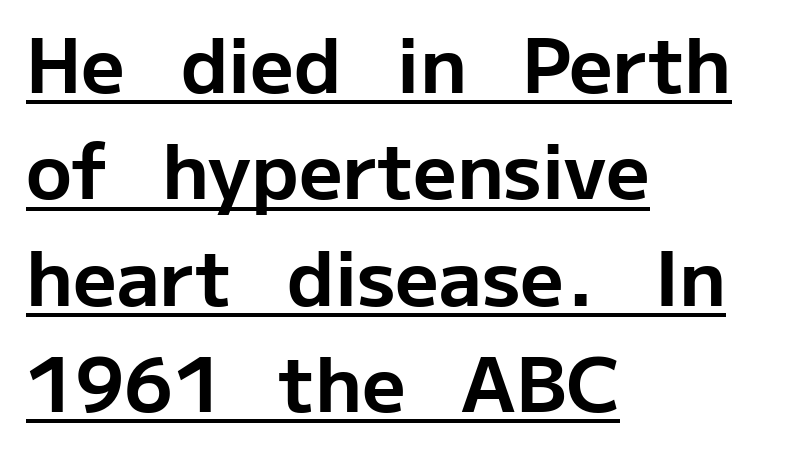
The image shows 76 px bold sans-serif type, upright; set left-aligned, normal line spacing (1.4x), normal letter spacing, underlined; low stroke contrast and a medium x-height.
